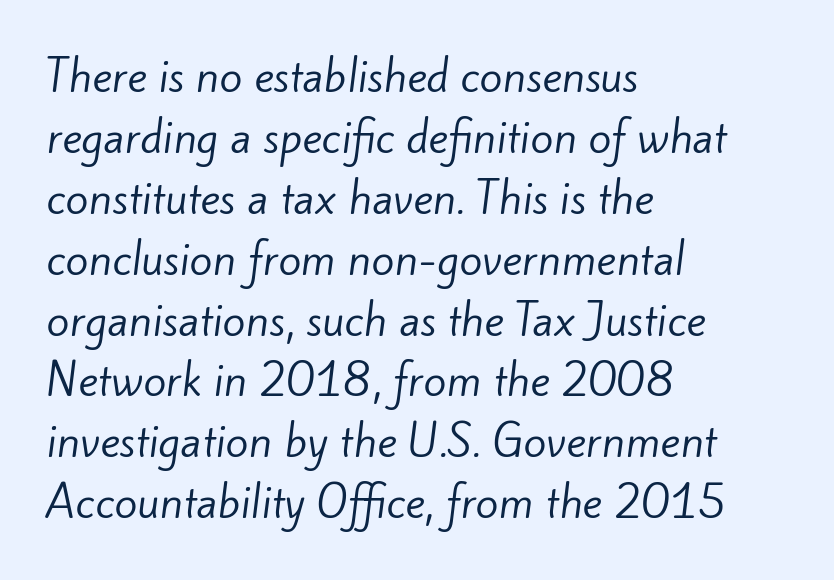
{"serif": "no", "bold": "no", "weight": "regular", "width": "normal", "stroke_contrast": "low", "x_height": "small", "monospaced": "no", "underline": "no", "align": "left", "line_spacing": "normal", "line_spacing_ratio": 1.45, "letter_spacing": "normal", "letter_spacing_em": 0.0, "glyph_px": 42}
